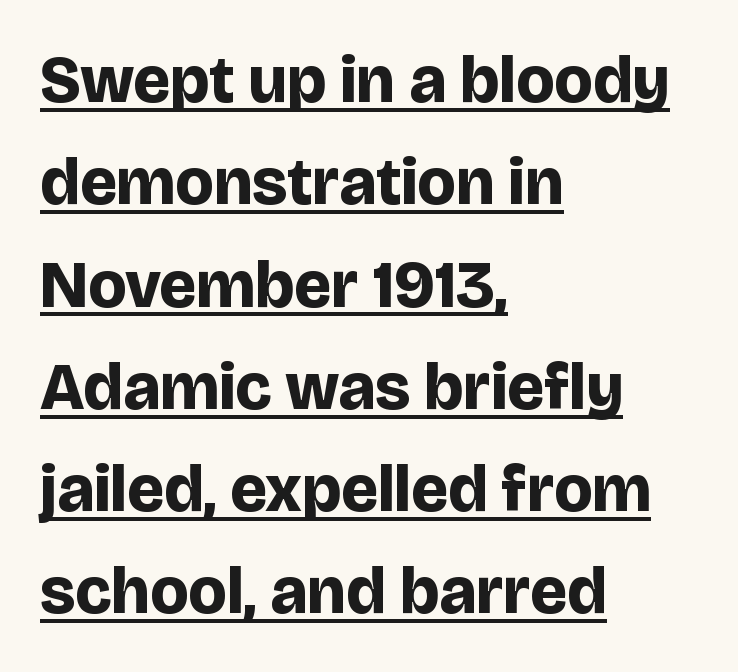
If you drew a line through each stem, it would be perfectly vertical. Has an underline been added? It has. Weight: bold. Line spacing here is normal. Here the designer chose a conventional face with non-uniform glyph widths.
